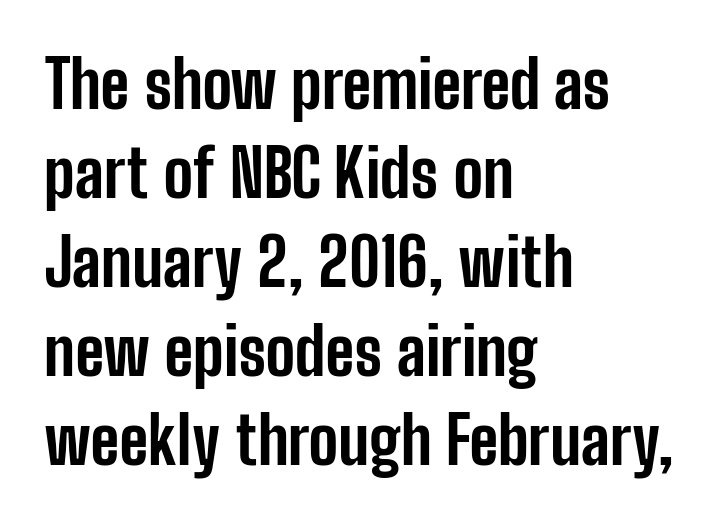
The image shows 66 px bold, condensed sans-serif type, upright; set left-aligned, normal line spacing (1.35x), normal letter spacing, not underlined; low stroke contrast and a medium x-height.
